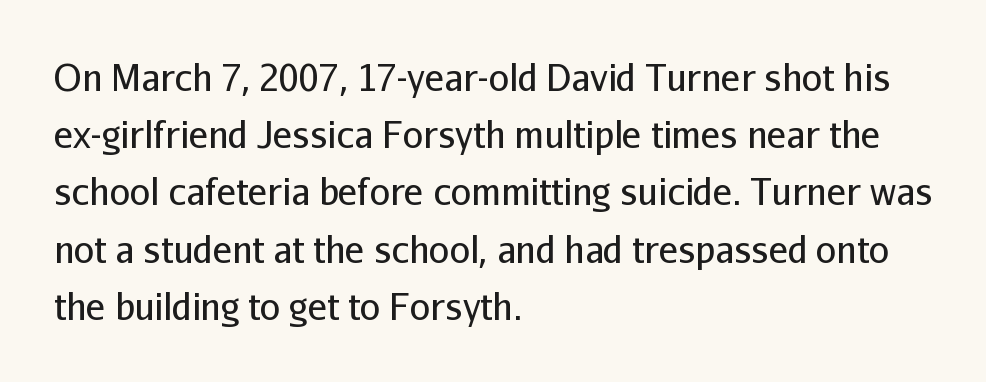
The strip under each line holds only bare page. The letters stand upright; this is a roman face. The lines in this sample share a left origin and differ only in where they stop. A typesetter would call this leading conventional body-copy spacing. The letters advance in unequal steps, a hallmark of proportional type. No letter is thick-stroked: the sample isn't bold.
